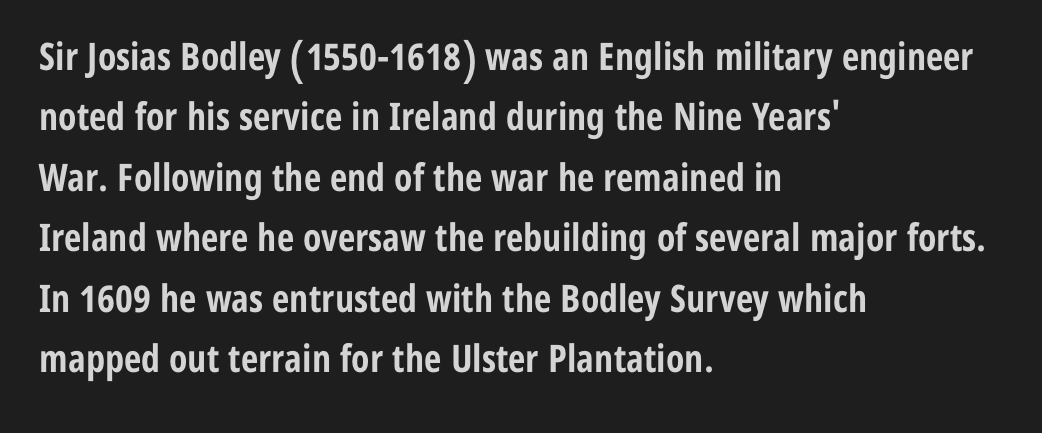
Q: Is the text bold? A: Yes.
Q: Is the text italic (slanted)? A: No, it is upright.
Q: Is the typeface a serif or a sans-serif typeface? A: Sans-serif.
Q: Is the text underlined? A: No.
Q: How is the paragraph aligned? A: Left-aligned.
Q: Is the spacing between letters normal or unusually wide? A: Normal.
Q: Is the spacing between lines tight, normal or loose? A: Normal.
Q: Width (condensed, normal, or wide)? A: Condensed.
Q: Stroke contrast? A: Low.
Q: x-height? A: Medium.
Q: Monospaced? A: No.
